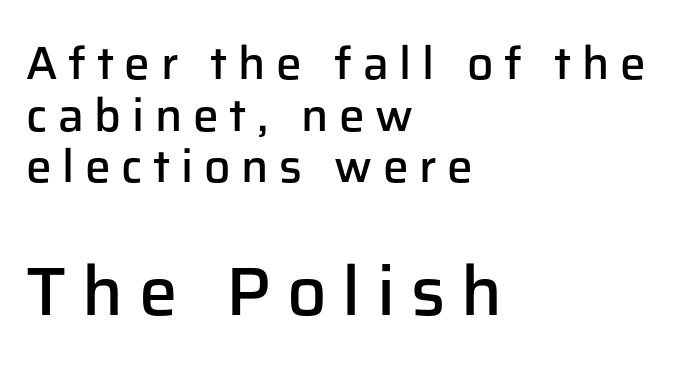
Rule under the text: the space is simply empty. Interline gaps are noticeably narrow in this sample. The letters are spread apart with noticeably loose tracking. Look at the glyph heights: the lower group is clearly the bigger setting. The typesetter chose a ragged-right arrangement here. A somewhat darkened texture: the type is semibold rather than bold.
